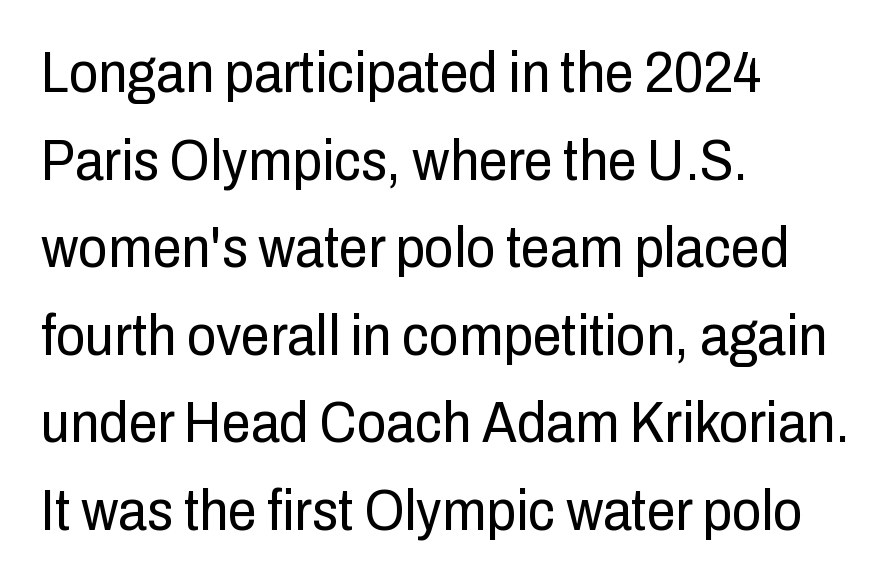
The image shows 58 px regular-weight, condensed sans-serif type, upright; set left-aligned, normal line spacing (1.51x), normal letter spacing, not underlined; low stroke contrast and a medium x-height.
